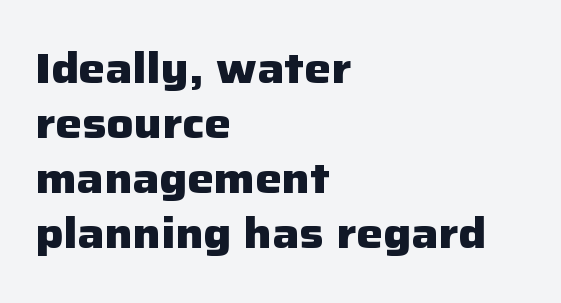
{"serif": "no", "italic": "no", "bold": "yes", "weight": "heavy", "width": "normal", "stroke_contrast": "low", "x_height": "medium", "monospaced": "no", "underline": "no", "align": "left", "line_spacing": "normal", "line_spacing_ratio": 1.31, "letter_spacing": "normal", "letter_spacing_em": 0.0, "glyph_px": 42}
